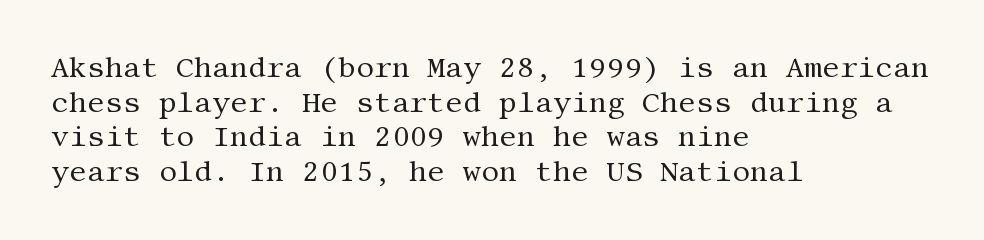
The image shows 28 px regular-weight serif type, upright; set left-aligned, line spacing 1.24x, normal letter spacing, not underlined; medium stroke contrast and a large x-height.
